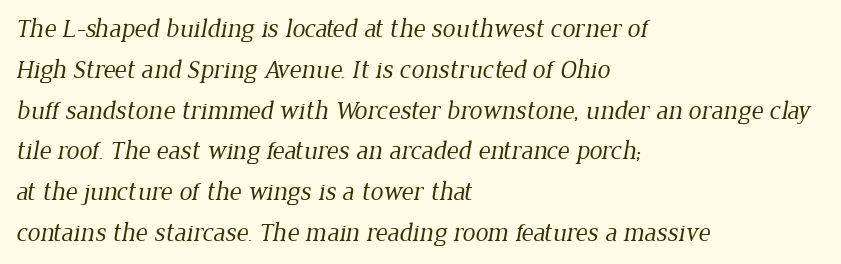
The passage shown stacks its lines at a standard gap. The characters are drawn with everyday or finer stroke widths. Line starts are locked; line ends wander. A typesetter would call this zero additional tracking. The zone under the glyphs is completely vacant.
